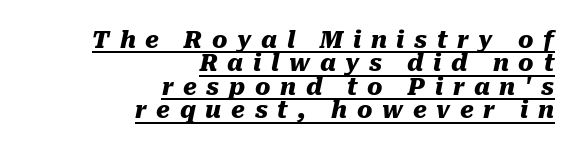
The image shows 23 px bold type, italic (leaning right); set right-aligned, tight line spacing (1.02x), unusually wide letter spacing (+0.42 em), underlined.
